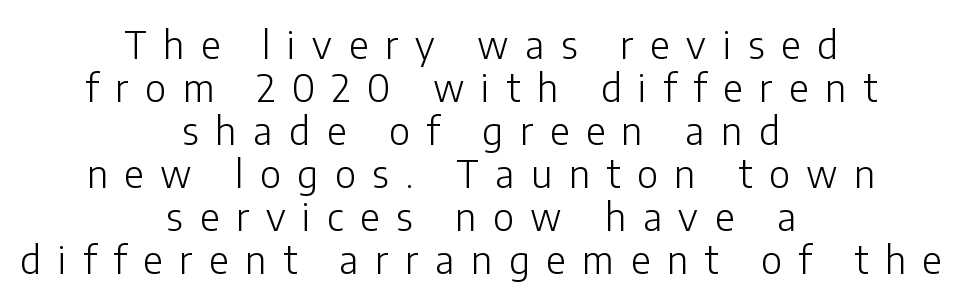
{"serif": "no", "italic": "no", "bold": "no", "weight": "light", "width": "normal", "stroke_contrast": "low", "x_height": "medium", "monospaced": "no", "underline": "no", "align": "center", "line_spacing": "tight", "line_spacing_ratio": 1.13, "letter_spacing": "wide", "letter_spacing_em": 0.44, "glyph_px": 38}
